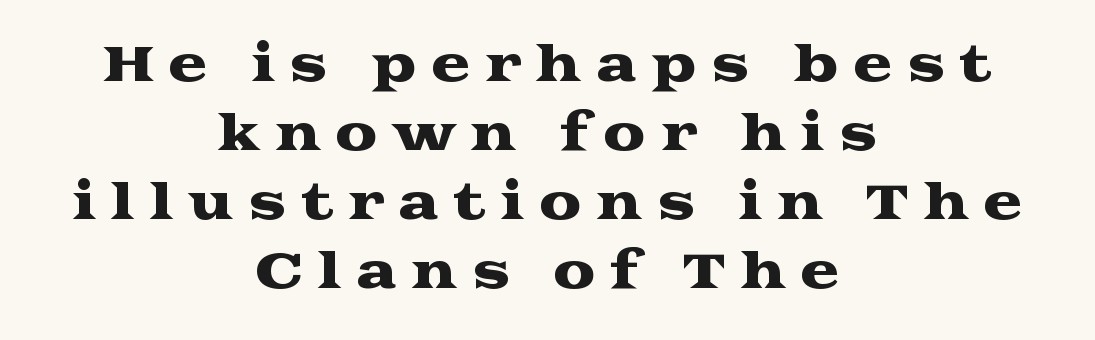
The image shows 48 px wide serif type, upright; set centered, normal line spacing (1.44x), unusually wide letter spacing (+0.29 em), not underlined; medium stroke contrast and a medium x-height.
